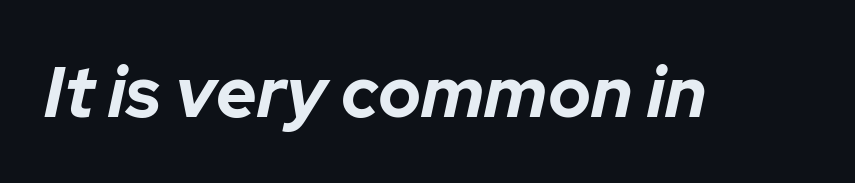
Q: Is the text bold? A: Yes.
Q: Is the text italic (slanted)? A: Yes, it leans right by about 12 degrees.
Q: Is the text underlined? A: No.
Q: Is the spacing between letters normal or unusually wide? A: Normal.
Q: Width (condensed, normal, or wide)? A: Normal.
Q: Stroke contrast? A: Low.
Q: x-height? A: Medium.
Q: Monospaced? A: No.
